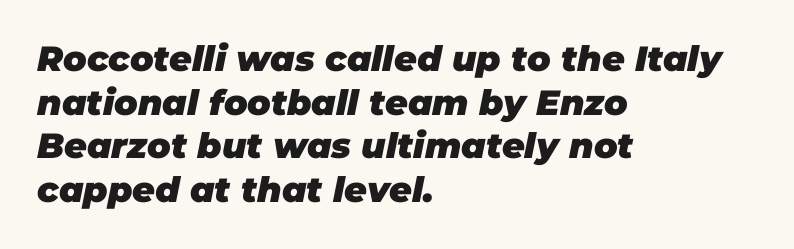
Q: Is the text bold? A: Yes.
Q: Is the text italic (slanted)? A: Yes, it leans right by about 11 degrees.
Q: Is the text underlined? A: No.
Q: How is the paragraph aligned? A: Left-aligned.
Q: Is the spacing between letters normal or unusually wide? A: Normal.
Q: Is the spacing between lines tight, normal or loose? A: Normal.
Q: Width (condensed, normal, or wide)? A: Normal.
Q: Stroke contrast? A: Low.
Q: x-height? A: Large.
Q: Monospaced? A: No.
